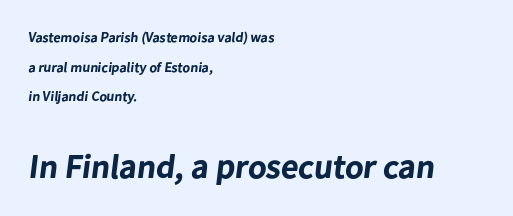
Do the characters align in a grid? No, the font is proportional. Decoration check: the copy has no underline. The face used here is a sans, in the tradition of grotesques and geometrics. The tracking reads as untouched default to a designer's eye.
